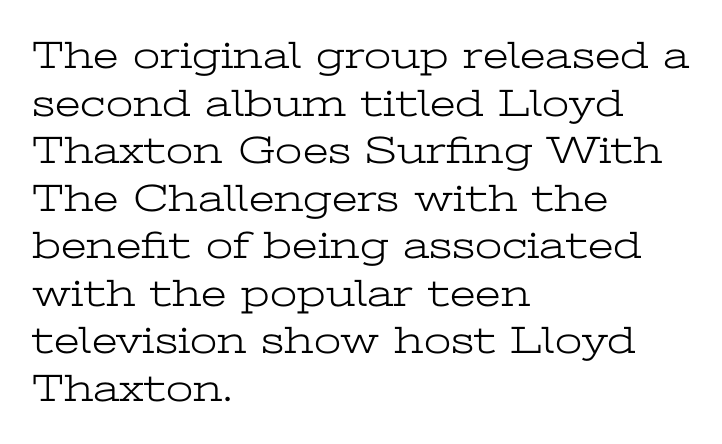
The image shows 39 px light, wide serif type, upright; set left-aligned, line spacing 1.22x, normal letter spacing, not underlined; low stroke contrast and a medium x-height.
